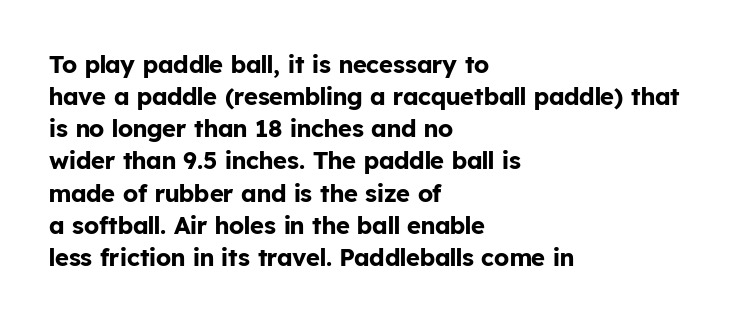
Q: Is the text bold? A: Yes.
Q: Is the text italic (slanted)? A: No, it is upright.
Q: Is the text underlined? A: No.
Q: How is the paragraph aligned? A: Left-aligned.
Q: Is the spacing between letters normal or unusually wide? A: Normal.
Q: Is the spacing between lines tight, normal or loose? A: Normal.
